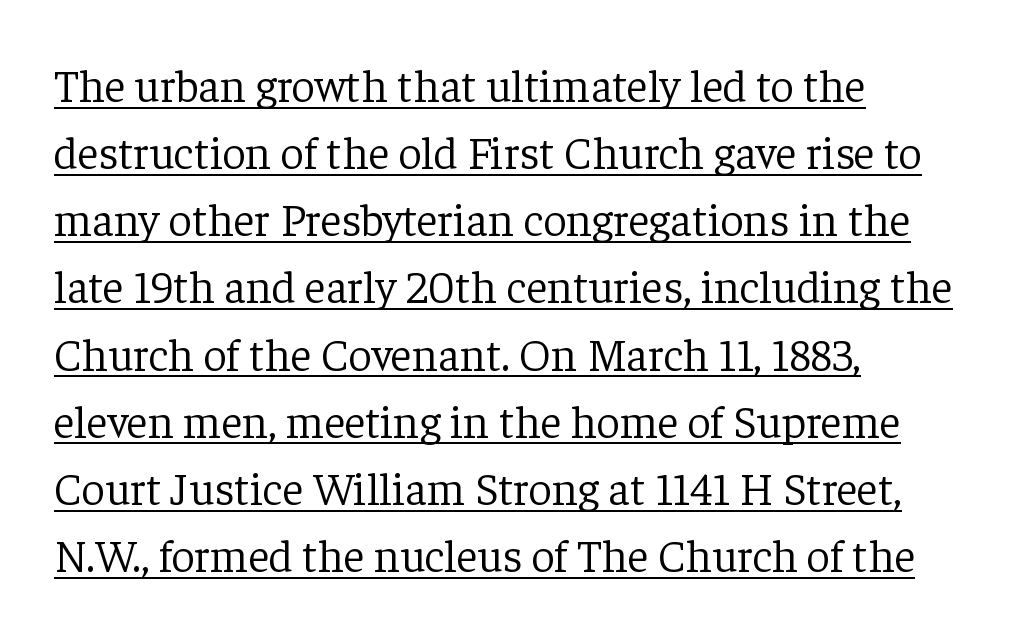
The image shows 46 px light serif type, upright; set left-aligned, normal line spacing (1.46x), normal letter spacing, underlined; low stroke contrast and a medium x-height.
